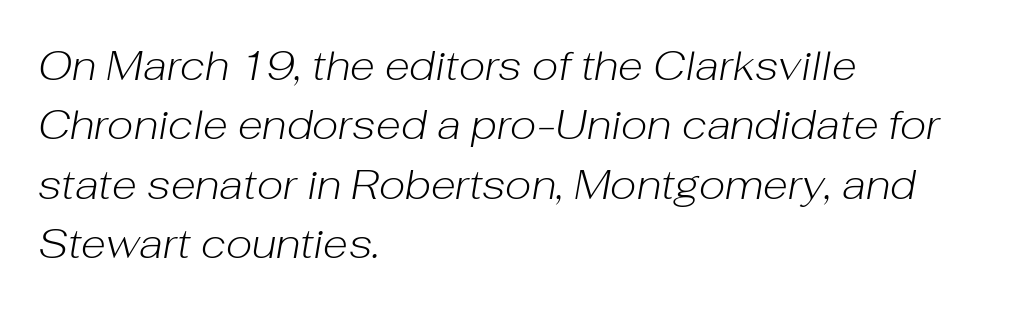
Q: Is the text bold? A: No.
Q: Is the text italic (slanted)? A: Yes, it leans right by about 10 degrees.
Q: Is the text underlined? A: No.
Q: How is the paragraph aligned? A: Left-aligned.
Q: Is the spacing between letters normal or unusually wide? A: Normal.
Q: Is the spacing between lines tight, normal or loose? A: Normal.
Q: Width (condensed, normal, or wide)? A: Normal.
Q: Stroke contrast? A: Low.
Q: x-height? A: Medium.
Q: Monospaced? A: No.
